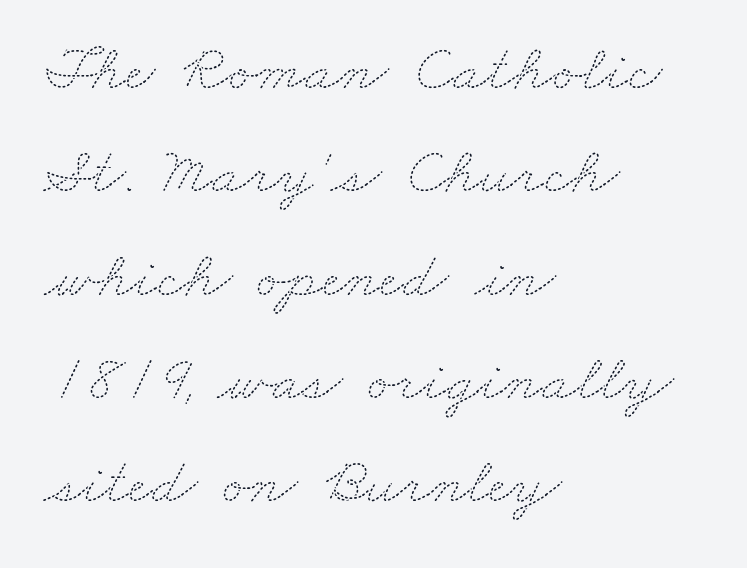
Stroke mass is kept to a normal reading level or below. Anything drawn beneath the words? Only blank space. A normal amount of white space separates one row of letters from the next. In terms of letterspacing, this is plain default setting. The rendering uses natural spacing where letterforms have individual widths. The text block is weighted toward the left margin, trailing off unevenly rightward.
